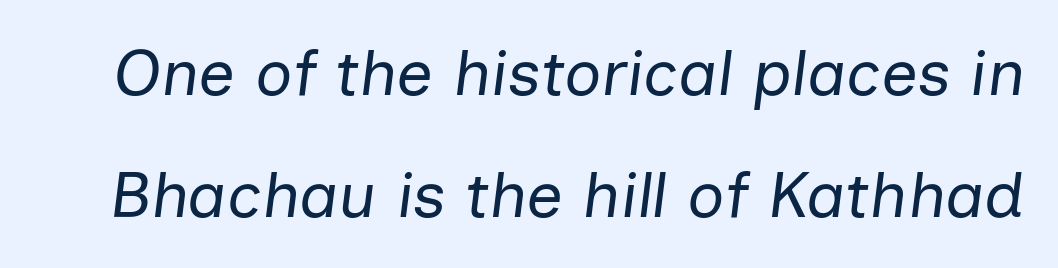
The rendering uses natural spacing where letterforms have individual widths. The passage shown leans; its letterforms are oblique. The baseline area is clear. The face looks like a standard text weight, possibly lighter. The passage shown has conventional tracking throughout.
